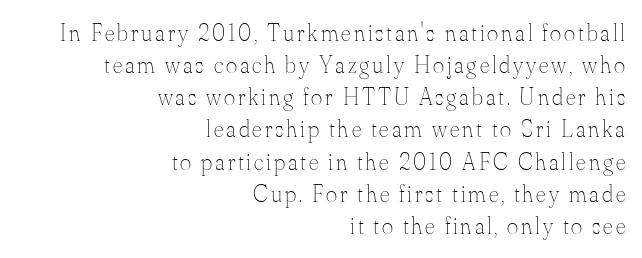
Q: Is the text bold? A: No.
Q: Is the text italic (slanted)? A: No, it is upright.
Q: Is the text underlined? A: No.
Q: How is the paragraph aligned? A: Right-aligned.
Q: Is the spacing between lines tight, normal or loose? A: Normal.
